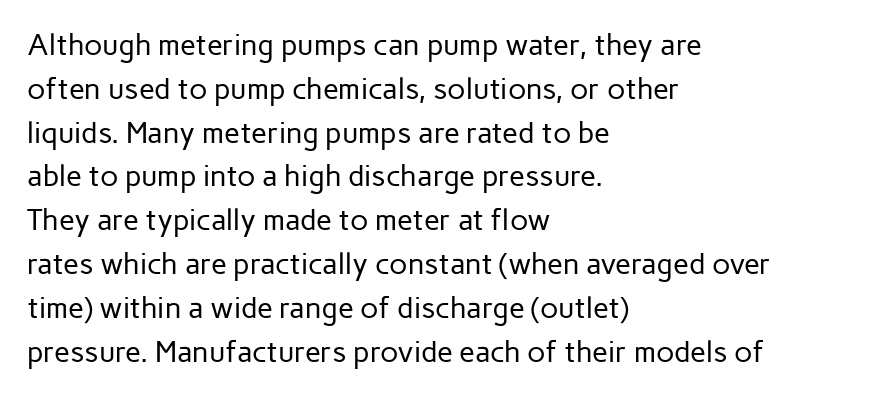
The image shows 29 px regular-weight sans-serif type, upright; set left-aligned, normal line spacing (1.51x), normal letter spacing, not underlined; low stroke contrast and a medium x-height.
